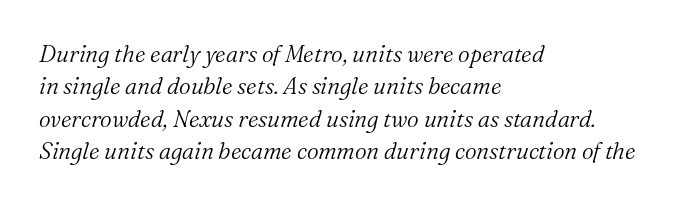
The strokes are not fattened; the text isn't bold. The vertical gap from one line to the next is medium. Yep, that's italic — everything's leaning. Characters follow at the spacing the type designer built in.
